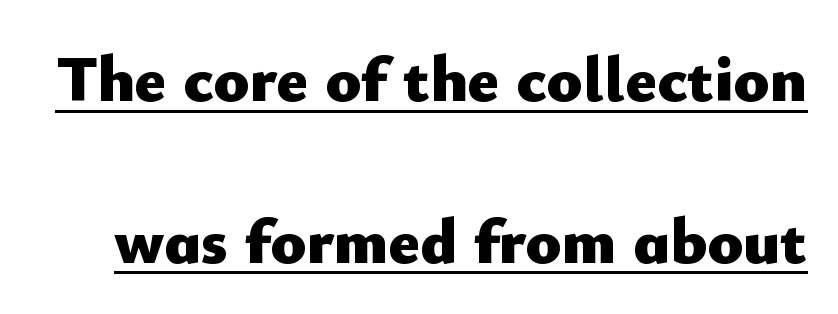
Q: Is the text bold? A: Yes.
Q: Is the text italic (slanted)? A: No, it is upright.
Q: Is the typeface a serif or a sans-serif typeface? A: Sans-serif.
Q: Is the text underlined? A: Yes.
Q: Is the spacing between letters normal or unusually wide? A: Normal.
Q: Is the spacing between lines tight, normal or loose? A: Loose.
Q: Width (condensed, normal, or wide)? A: Normal.
Q: Stroke contrast? A: Low.
Q: x-height? A: Small.
Q: Monospaced? A: No.
